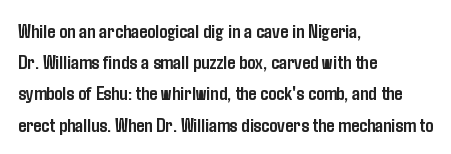
The image shows 20 px bold type, upright; set left-aligned, normal line spacing (1.56x), normal letter spacing, not underlined.
